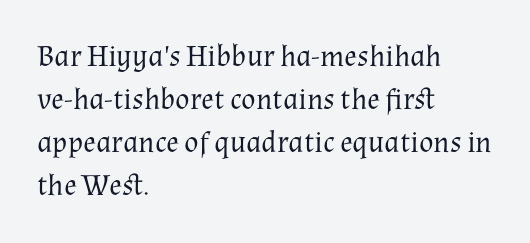
{"serif": "yes", "italic": "no", "bold": "no", "weight": "regular", "width": "normal", "stroke_contrast": "medium", "x_height": "medium", "monospaced": "no", "underline": "no", "align": "left", "line_spacing": "normal", "line_spacing_ratio": 1.43, "letter_spacing": "normal", "letter_spacing_em": 0.0, "glyph_px": 30}
